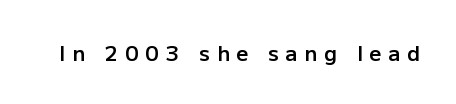
The image shows 21 px text type, upright; set unusually wide letter spacing (+0.33 em), not underlined.
